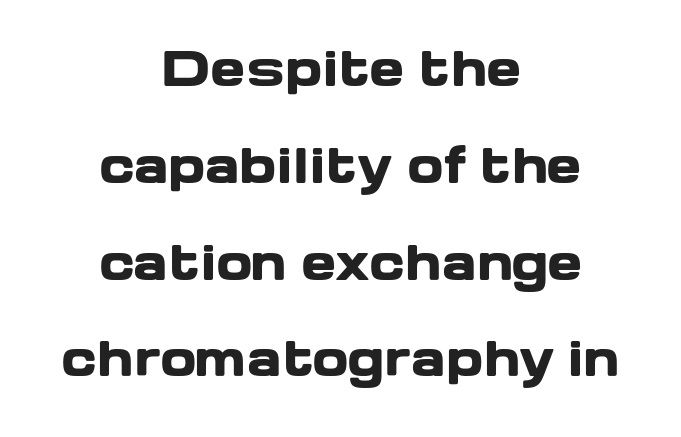
Short note: letters normally spaced. In terms of letterform style, serifs are entirely absent. The passage shown is emphatically bold. This block would shrink considerably if given ordinary leading; it's expanded now.
